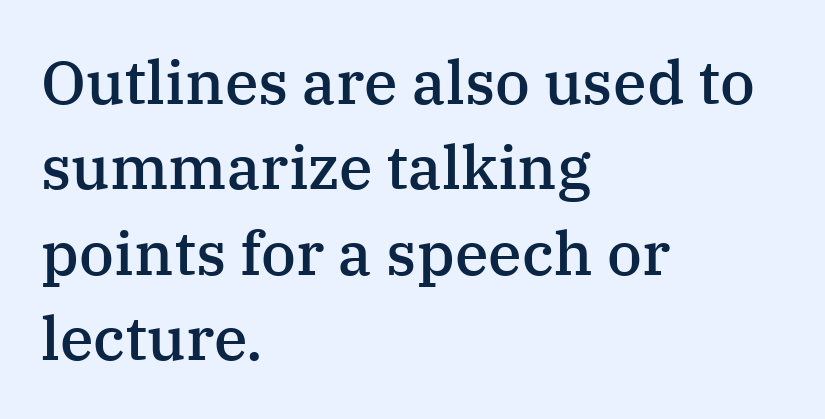
The image shows 61 px semibold serif type, upright; set left-aligned, normal line spacing (1.4x), normal letter spacing, not underlined; medium stroke contrast and a medium x-height.
